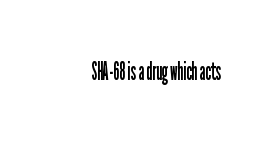
Q: Is the text bold? A: No.
Q: Is the text italic (slanted)? A: No, it is upright.
Q: Is the text underlined? A: No.
Q: Is the spacing between letters normal or unusually wide? A: Normal.
